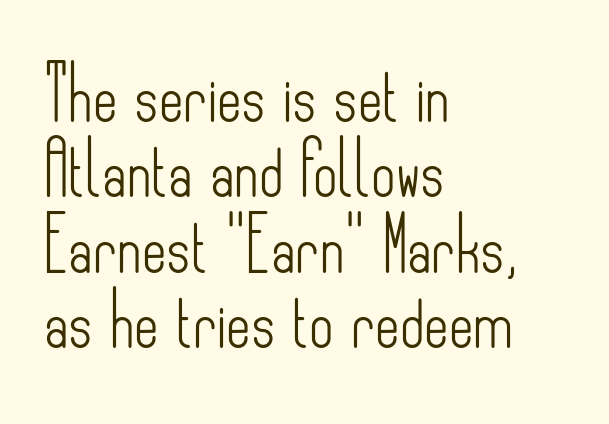
These lines keep a tight, regular rhythm from letter to letter. Horizontally, the lines are justified to the leading edge only. These lines are rendered in a variable-pitch font. Is the stroke heavy? The answer is a plain regular-or-lighter.
